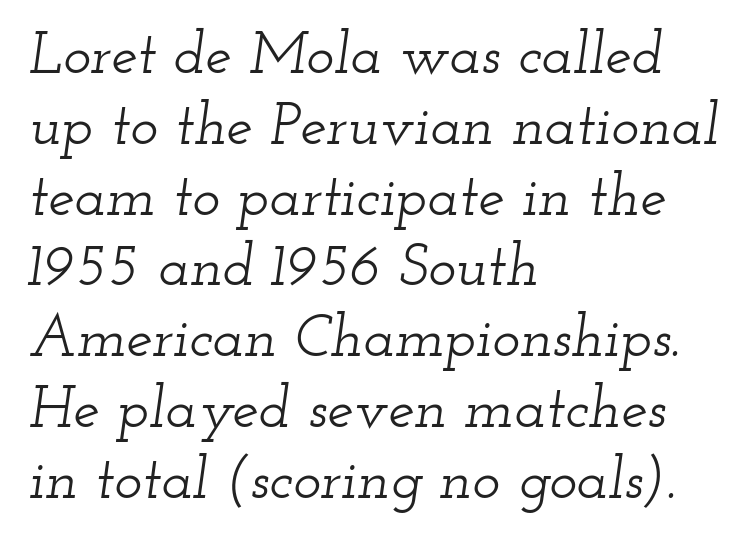
{"serif": "yes", "italic": "yes", "lean": "right", "slant_degrees": 12, "width": "wide", "stroke_contrast": "low", "x_height": "small", "monospaced": "no", "underline": "no", "align": "left", "line_spacing_ratio": 1.2, "letter_spacing": "normal", "letter_spacing_em": 0.0, "glyph_px": 59}
